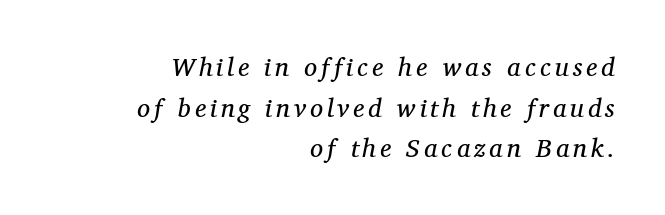
Q: Is the text bold? A: No.
Q: Is the text italic (slanted)? A: Yes, it leans right by about 12 degrees.
Q: Is the text underlined? A: No.
Q: How is the paragraph aligned? A: Right-aligned.
Q: Is the spacing between lines tight, normal or loose? A: Normal.
